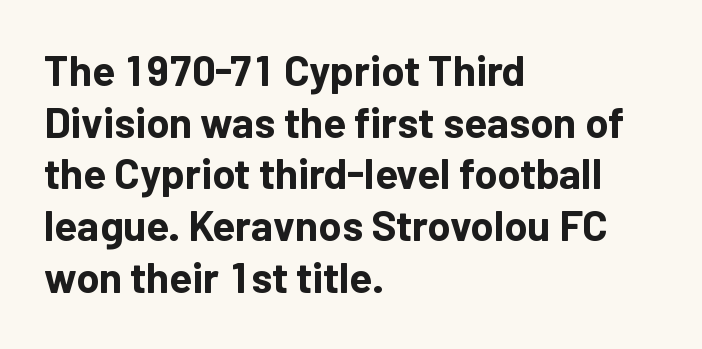
Q: Is the text bold? A: Yes.
Q: Is the text italic (slanted)? A: No, it is upright.
Q: Is the typeface a serif or a sans-serif typeface? A: Sans-serif.
Q: Is the text underlined? A: No.
Q: How is the paragraph aligned? A: Left-aligned.
Q: Is the spacing between letters normal or unusually wide? A: Normal.
Q: Width (condensed, normal, or wide)? A: Normal.
Q: Stroke contrast? A: Low.
Q: x-height? A: Medium.
Q: Monospaced? A: No.
